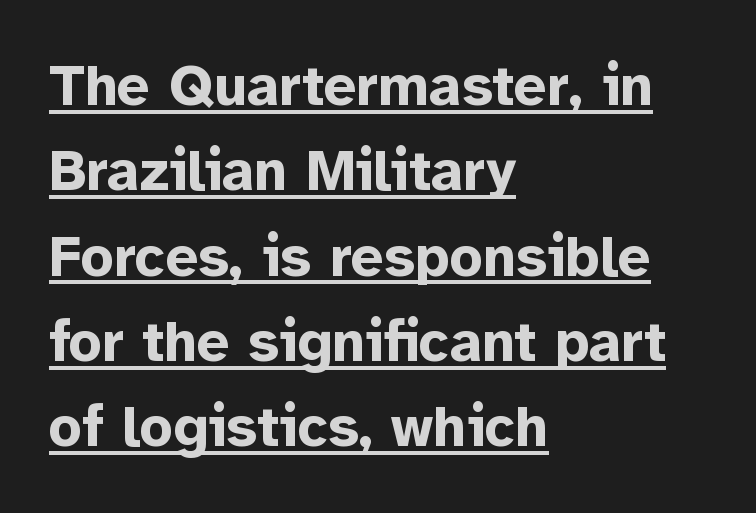
Q: Is the text bold? A: Yes.
Q: Is the text italic (slanted)? A: No, it is upright.
Q: Is the typeface a serif or a sans-serif typeface? A: Sans-serif.
Q: Is the text underlined? A: Yes.
Q: How is the paragraph aligned? A: Left-aligned.
Q: Is the spacing between letters normal or unusually wide? A: Normal.
Q: Is the spacing between lines tight, normal or loose? A: Normal.
Q: Width (condensed, normal, or wide)? A: Normal.
Q: Stroke contrast? A: Low.
Q: x-height? A: Medium.
Q: Monospaced? A: No.
